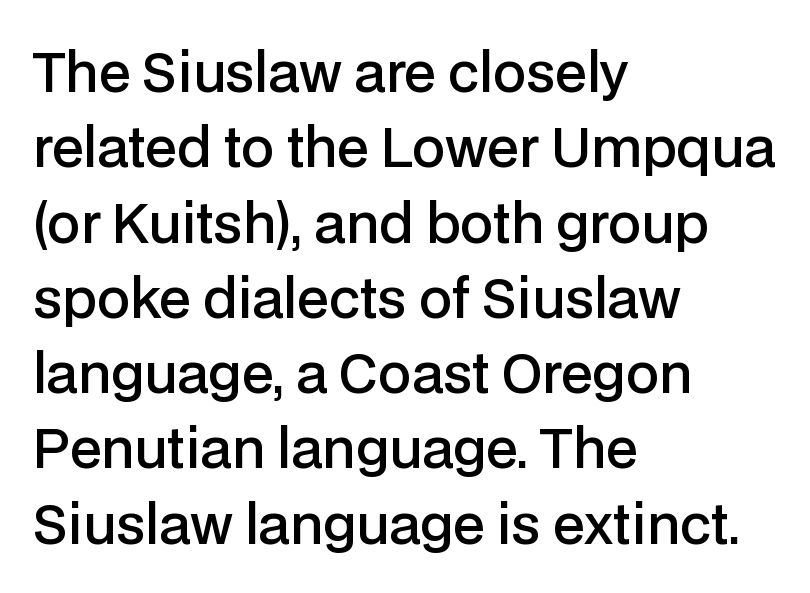
The image shows 53 px semibold sans-serif type, upright; set left-aligned, normal line spacing (1.42x), normal letter spacing, not underlined; low stroke contrast and a medium x-height.
